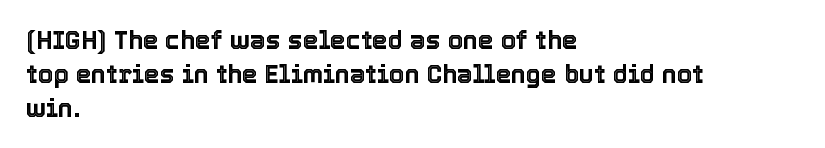
The image shows 25 px text type, upright; set left-aligned, normal line spacing (1.36x), normal letter spacing, not underlined.
